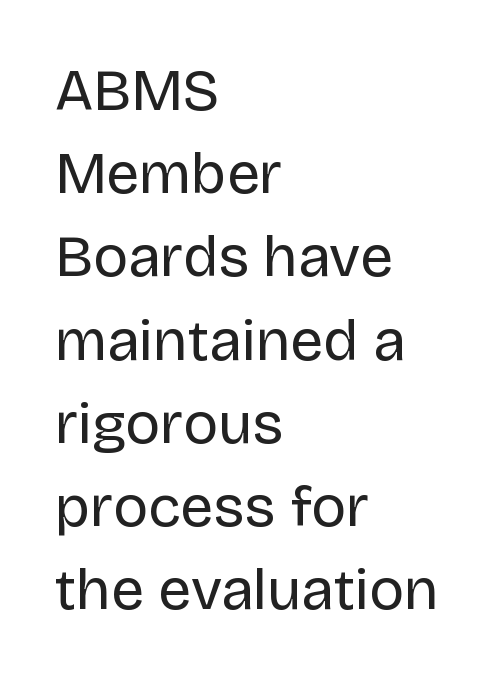
The image shows 59 px regular-weight sans-serif type, upright; set left-aligned, normal line spacing (1.41x), normal letter spacing, not underlined; low stroke contrast and a large x-height.
